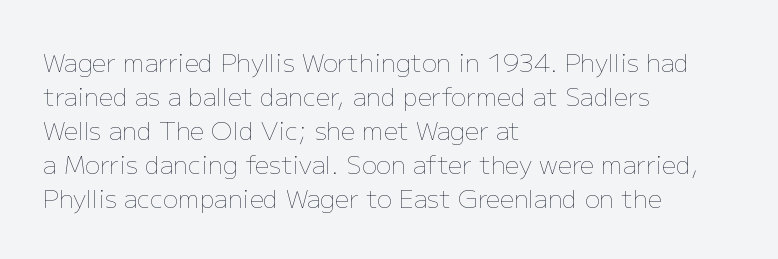
A normal amount of white space separates one row of letters from the next. Honestly, the letter spacing is just normal — you wouldn't notice it. The font's upright variant was chosen for this text. Is this a heavy cut? Hardly; it is regular or lighter. Caption: multi-line text, flush left, ragged right.
